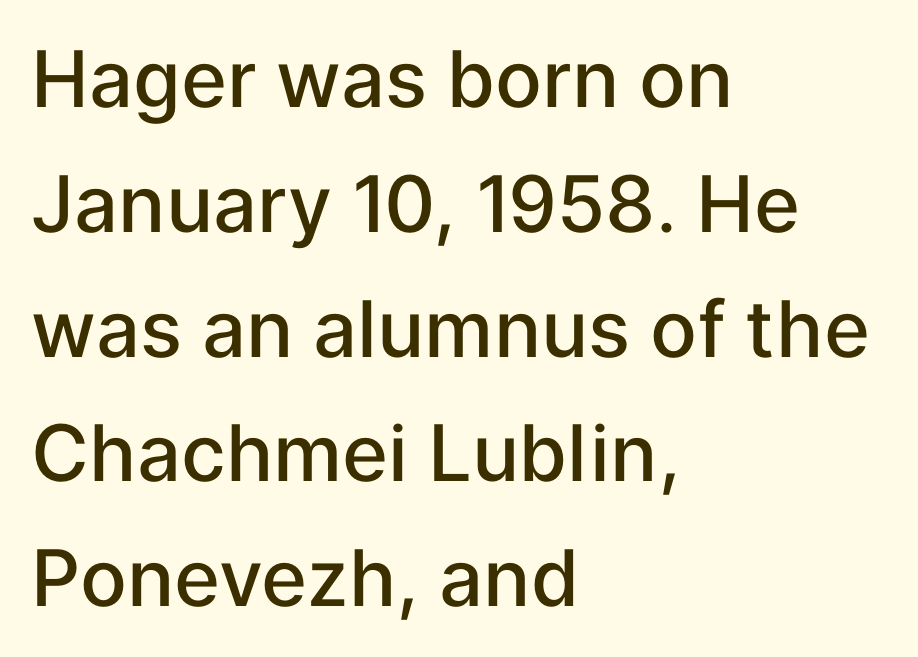
The image shows 78 px semibold sans-serif type, upright; set left-aligned, normal line spacing (1.6x), normal letter spacing, not underlined; low stroke contrast and a medium x-height.
